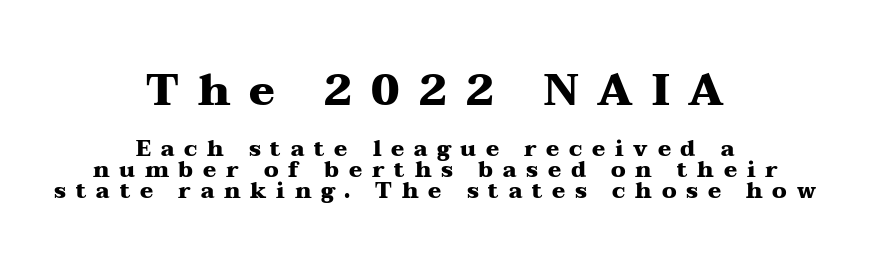
The image shows 43 px heavy, wide serif type, upright; set centered, tight line spacing (0.96x), unusually wide letter spacing (+0.44 em), not underlined; the first (top) block is 1.95x larger; medium stroke contrast and a medium x-height.
